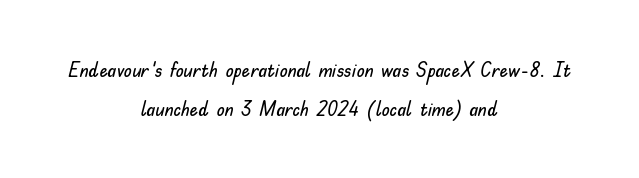
The passage shown has conventional tracking throughout. Descenders are the only things crossing below the line. The compositor balanced each line on the midline.
